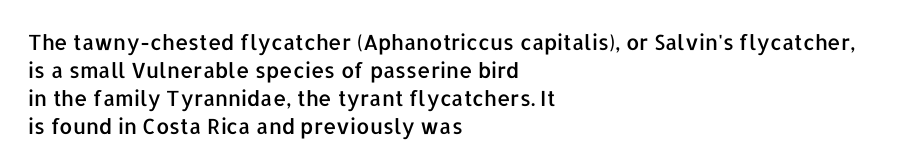
{"italic": "no", "underline": "no", "align": "left", "line_spacing": "normal", "line_spacing_ratio": 1.33, "letter_spacing": "normal", "letter_spacing_em": 0.0, "glyph_px": 21}
